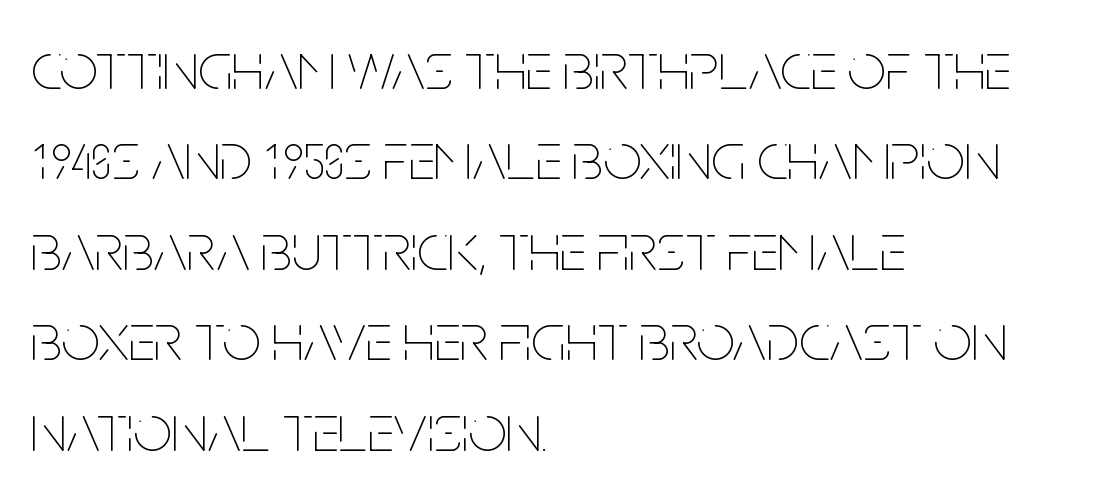
Q: Is the text bold? A: No.
Q: Is the text italic (slanted)? A: No, it is upright.
Q: Is the text underlined? A: No.
Q: How is the paragraph aligned? A: Left-aligned.
Q: Is the spacing between letters normal or unusually wide? A: Normal.
Q: Is the spacing between lines tight, normal or loose? A: Normal.
Q: Width (condensed, normal, or wide)? A: Condensed.
Q: Stroke contrast? A: Low.
Q: x-height? A: Large.
Q: Monospaced? A: No.
